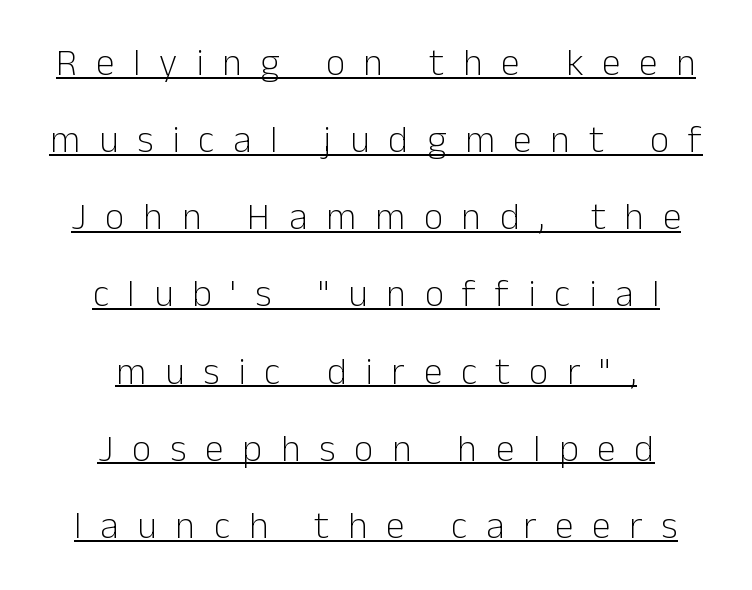
{"serif": "no", "italic": "no", "bold": "no", "weight": "light", "width": "normal", "stroke_contrast": "low", "x_height": "medium", "monospaced": "no", "underline": "yes", "align": "center", "line_spacing": "loose", "line_spacing_ratio": 2.03, "letter_spacing": "wide", "letter_spacing_em": 0.49, "glyph_px": 38}
